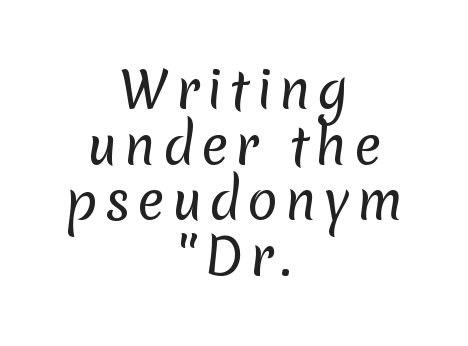
Observe the absence of serifs on each vertical stroke in this sample. Summary of vertical rhythm: compact, with narrow interline spacing. Descenders are the only things crossing below the line. The weight tops out at a normal text grade.
